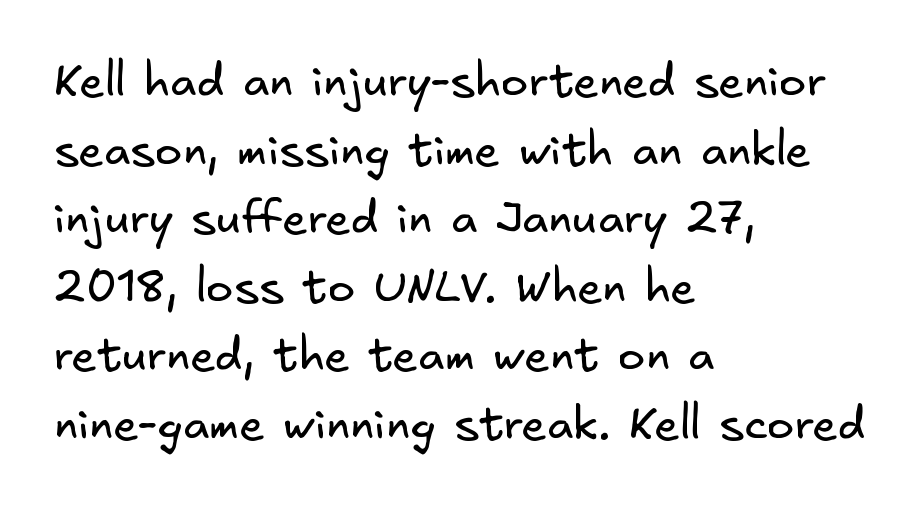
Q: Is the text bold? A: No.
Q: Is the typeface a serif or a sans-serif typeface? A: Sans-serif.
Q: Is the text underlined? A: No.
Q: How is the paragraph aligned? A: Left-aligned.
Q: Is the spacing between letters normal or unusually wide? A: Normal.
Q: Is the spacing between lines tight, normal or loose? A: Normal.
Q: Width (condensed, normal, or wide)? A: Normal.
Q: Stroke contrast? A: Low.
Q: x-height? A: Small.
